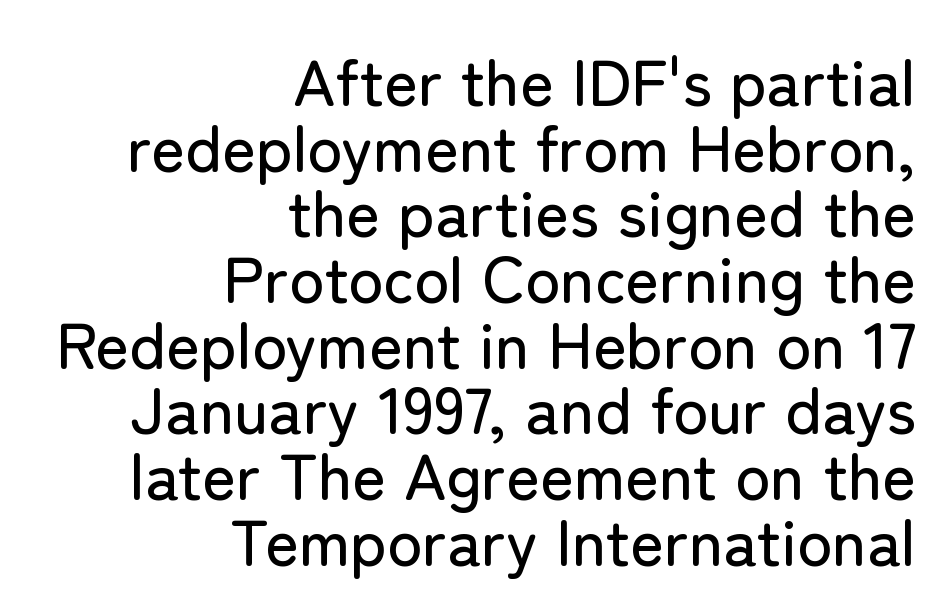
{"serif": "no", "italic": "no", "width": "normal", "stroke_contrast": "low", "x_height": "medium", "monospaced": "no", "underline": "no", "align": "right", "line_spacing": "tight", "line_spacing_ratio": 1.01, "letter_spacing": "normal", "letter_spacing_em": 0.0, "glyph_px": 65}
